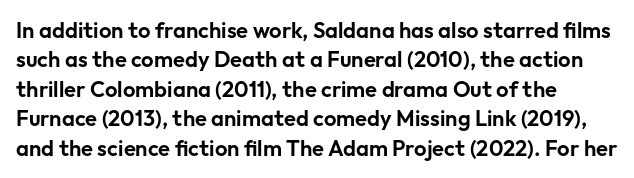
Reading down the block, your eye returns to a fixed left position each line. The type sits square on the baseline with zero lean. The space directly below the letters is spotless. Notice how descenders clear the ascenders below comfortably — that's standard leading. Each word holds together tightly as a unit, with standard inter-letter gaps.
